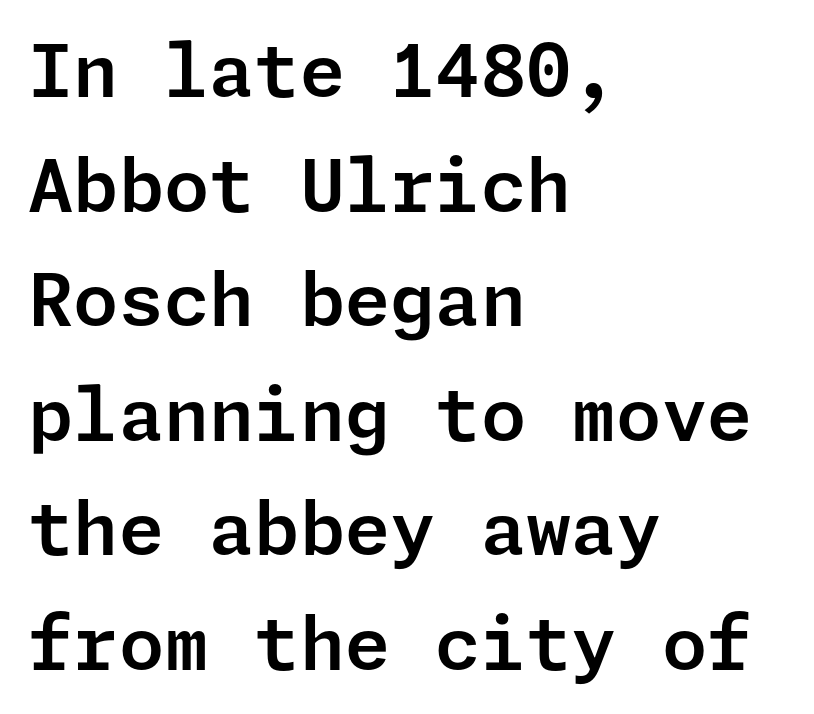
Type without underlining. Line spacing here is normal. The compositor pushed each line to the left boundary. No extra tracking has been applied to these lines. You can tell it's not italic because the verticals are truly vertical. Regarding serifs, this sample does without them.
